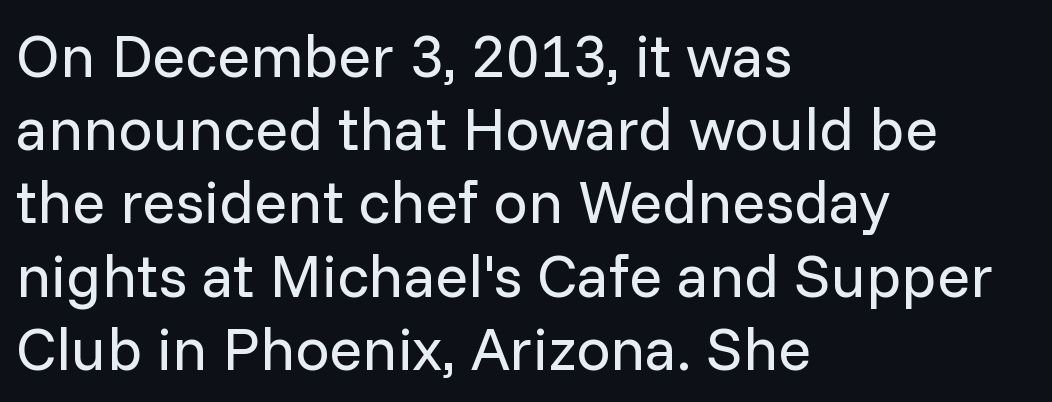
{"serif": "no", "italic": "no", "bold": "no", "weight": "regular", "width": "normal", "stroke_contrast": "low", "x_height": "medium", "monospaced": "no", "underline": "no", "align": "left", "line_spacing_ratio": 1.2, "letter_spacing": "normal", "letter_spacing_em": 0.0, "glyph_px": 61}
